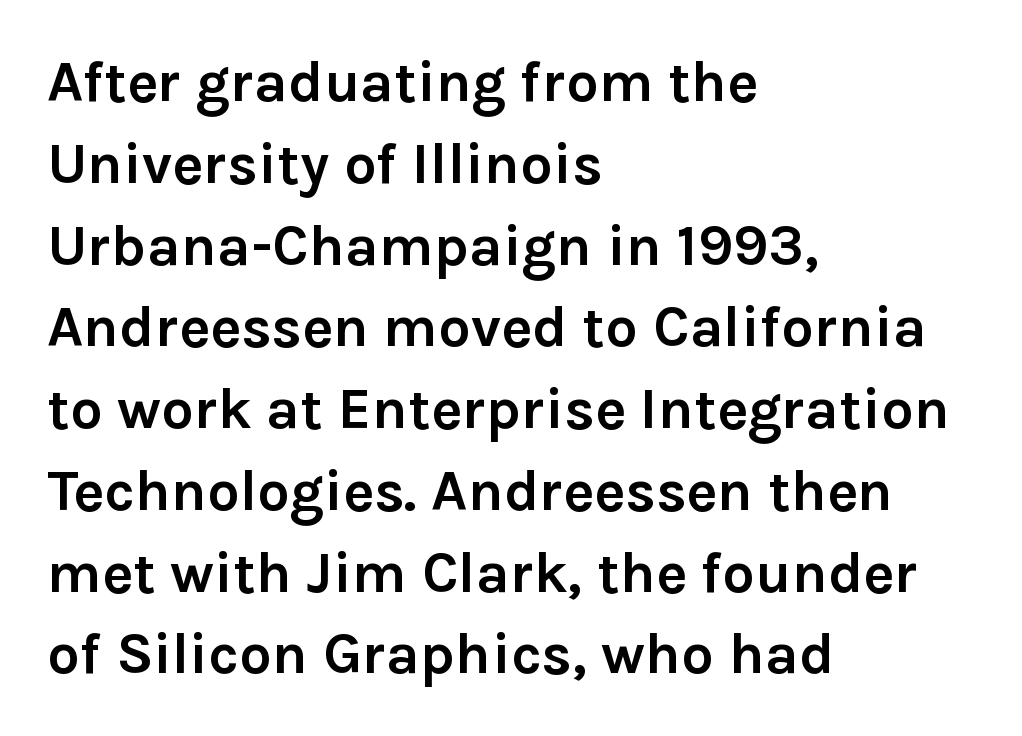
Style check: upright. The letters carry no serifs — their stems end cleanly without finishing strokes. In terms of weight, the rendering is a true, heavy bold. Words appear dense and cohesive because spacing is normal.
